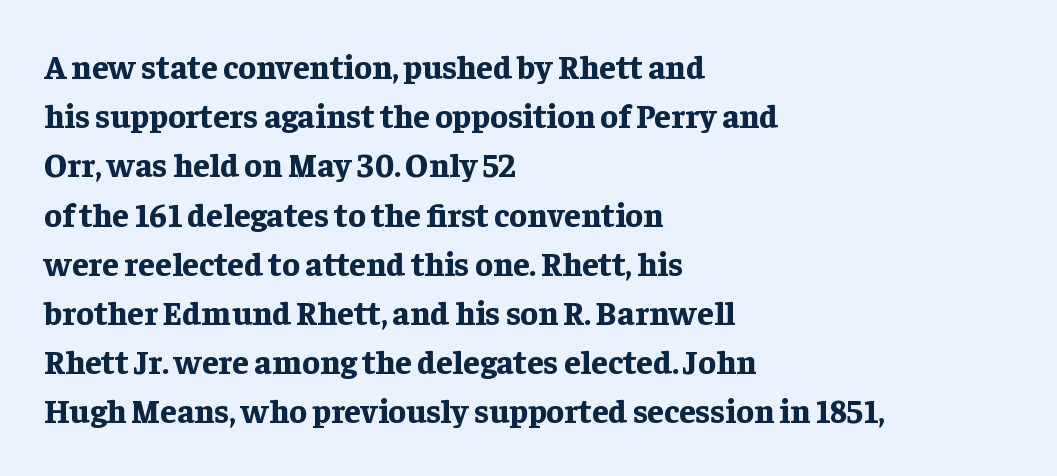
The image shows 33 px bold serif type, upright; set left-aligned, normal line spacing (1.49x), normal letter spacing, not underlined; low stroke contrast and a medium x-height.
